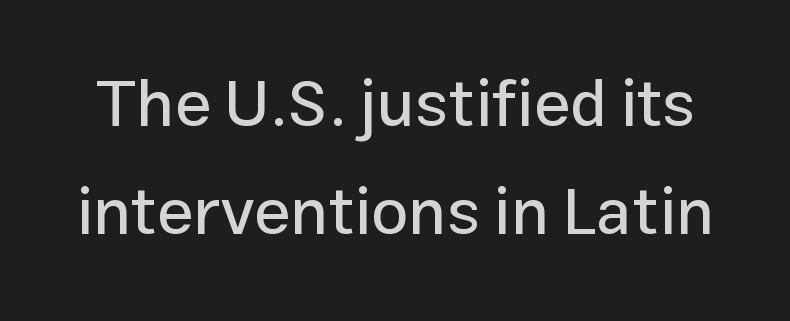
The rendering shows plain stroke endings on the letterforms — a sans-serif design. A normal amount of white space separates one row of letters from the next. No word sits above an underline. Note the varied advance widths — an 'i' is clearly narrower than an 'm'.
